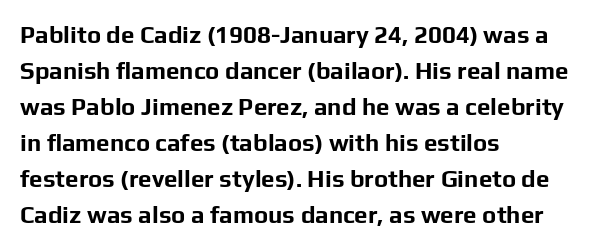
The image shows 24 px bold type, upright; set left-aligned, normal line spacing (1.5x), normal letter spacing, not underlined.
